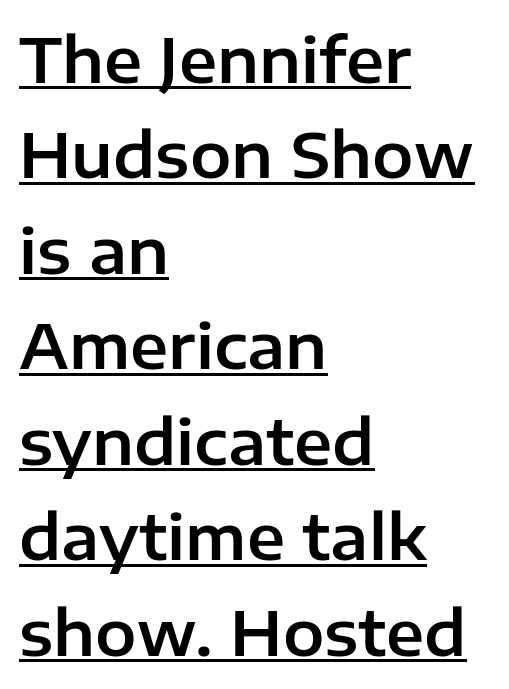
The vertical gap from one line to the next is medium. Is the letter spacing exaggerated? No — it looks like the ordinary default. The sample's only ornament is a line tracing under the words. Observe the absence of serifs on each vertical stroke in this sample.
